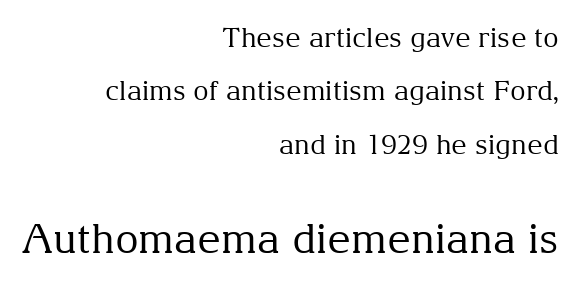
The image shows 41 px regular-weight serif type, upright; set right-aligned, loose line spacing (1.98x), normal letter spacing, not underlined; the second (bottom) block is 1.52x larger; medium stroke contrast and a medium x-height.
